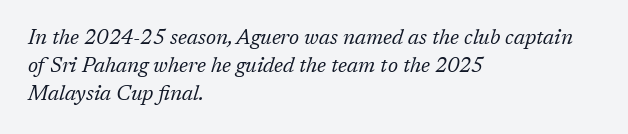
The image shows 21 px text type, italic (leaning right); set left-aligned, normal line spacing (1.33x), normal letter spacing, not underlined.
